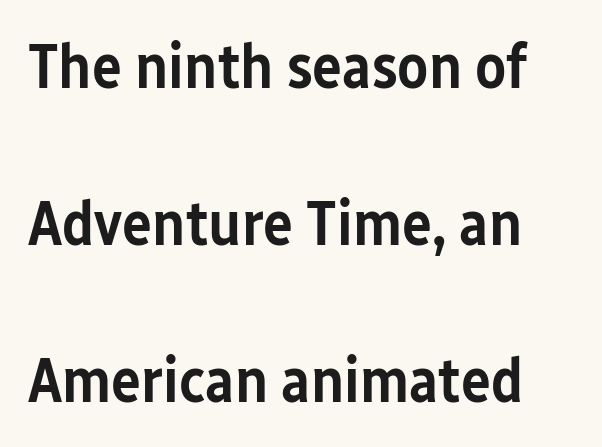
Q: Is the text bold? A: Semi-bold.
Q: Is the text italic (slanted)? A: No, it is upright.
Q: Is the typeface a serif or a sans-serif typeface? A: Sans-serif.
Q: Is the text underlined? A: No.
Q: Is the spacing between letters normal or unusually wide? A: Normal.
Q: Is the spacing between lines tight, normal or loose? A: Loose.
Q: Width (condensed, normal, or wide)? A: Condensed.
Q: Stroke contrast? A: Low.
Q: x-height? A: Medium.
Q: Monospaced? A: No.
